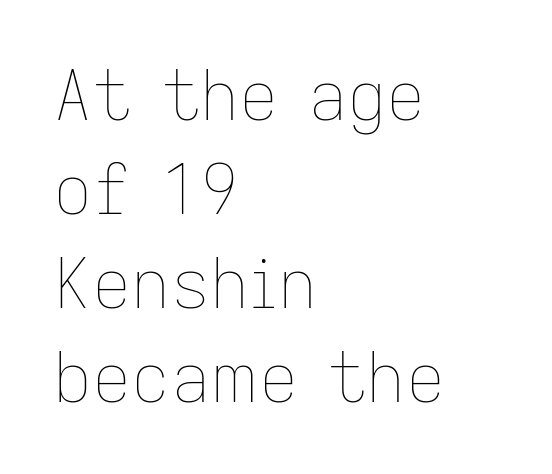
{"italic": "no", "bold": "no", "weight": "thin", "width": "normal", "stroke_contrast": "low", "x_height": "medium", "monospaced": "no", "underline": "no", "align": "left", "line_spacing": "normal", "line_spacing_ratio": 1.38, "letter_spacing": "normal", "letter_spacing_em": 0.0, "glyph_px": 68}
